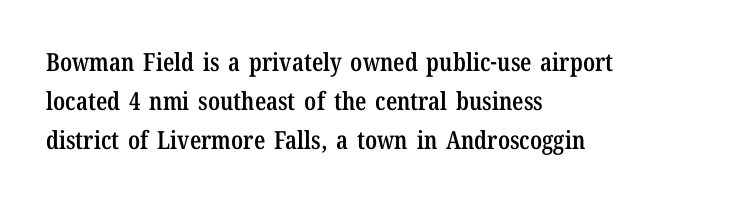
Nope, not italic — everything's standing straight. Semibold letterforms, between regular and bold. A typesetter would call this leading conventional body-copy spacing. Any mark beneath the type? The region is blank. The rendering anchors every line to the left-hand side. Letter spacing: default.
